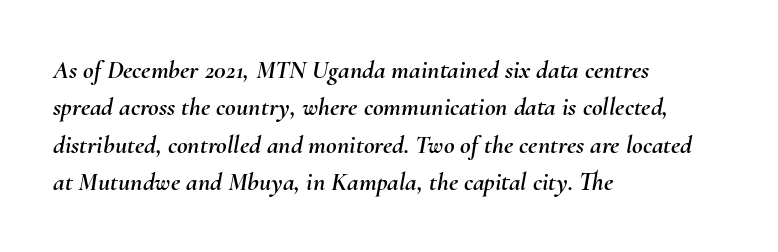
The image shows 26 px text type, italic (leaning right); set left-aligned, normal line spacing (1.44x), normal letter spacing, not underlined.
